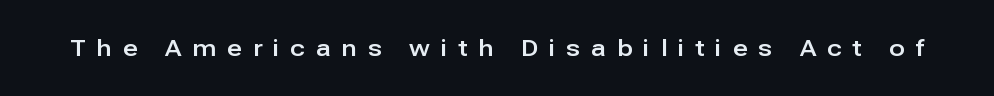
{"italic": "no", "underline": "no", "letter_spacing": "wide", "letter_spacing_em": 0.48, "glyph_px": 23}
